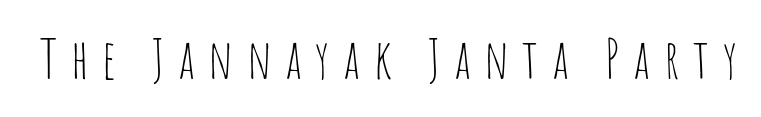
Q: Is the text bold? A: No.
Q: Is the text italic (slanted)? A: No, it is upright.
Q: Is the typeface a serif or a sans-serif typeface? A: Sans-serif.
Q: Is the text underlined? A: No.
Q: Is the spacing between letters normal or unusually wide? A: Unusually wide.
Q: Width (condensed, normal, or wide)? A: Condensed.
Q: Stroke contrast? A: Low.
Q: x-height? A: Large.
Q: Monospaced? A: No.
